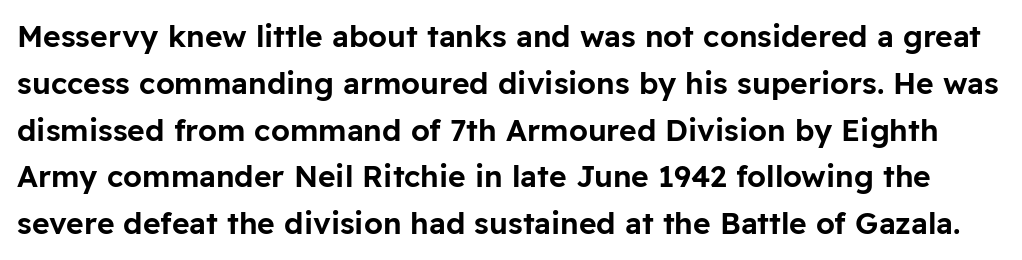
{"serif": "no", "italic": "no", "width": "normal", "stroke_contrast": "low", "x_height": "medium", "monospaced": "no", "underline": "no", "line_spacing": "normal", "line_spacing_ratio": 1.56, "letter_spacing": "normal", "letter_spacing_em": 0.0, "glyph_px": 30}
